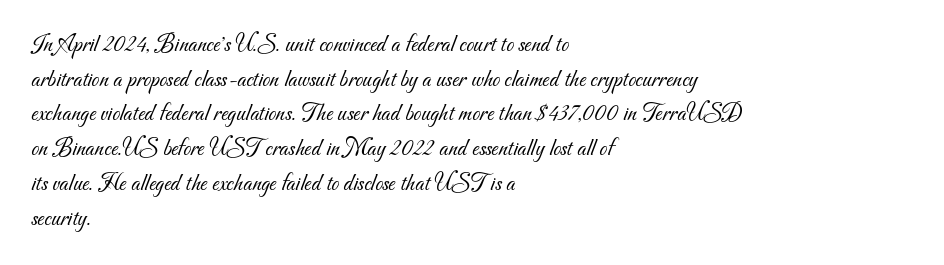
These lines keep a tight, regular rhythm from letter to letter. Quick note: underline off. This sample is left-justified, so line endings fall wherever the words run out. The cut favours lightness, reaching ordinary text weight at its darkest. Leading matches the norm, producing a regular column.
